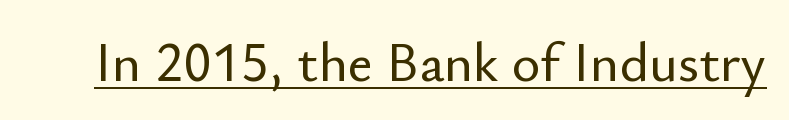
Letter spacing: default. The font's upright variant was chosen for this text. Each letter's strokes conclude bluntly, with no projecting serifs. Looks like regular typesetting: each glyph gets only the width it needs. Quick note: underline on.
